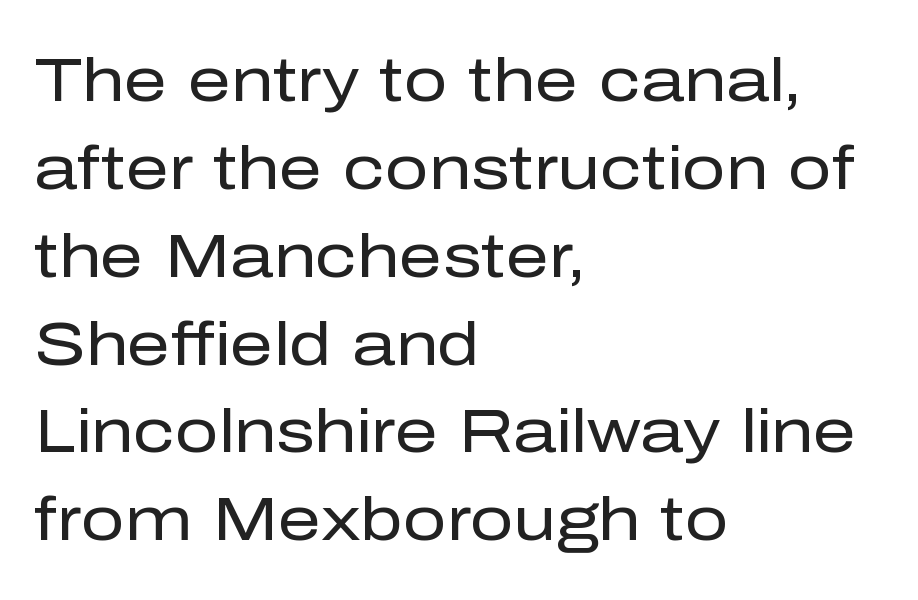
Observe the absence of serifs on each vertical stroke in this sample. Visually the block forms a straight wall on the left and a jagged coastline on the right. No extra tracking has been applied to these lines. Each letter keeps its own natural width here, so spacing adapts to shape. Every character sits straight up, as roman type does. Successive baselines arrive at the customary interval.
